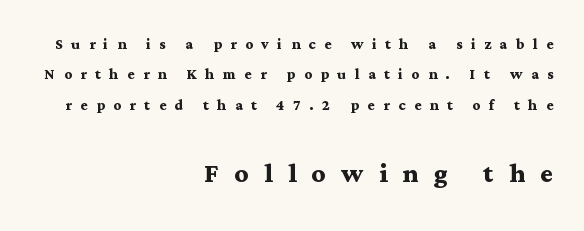
The image shows 34 px semibold, wide serif type, upright; set right-aligned, normal line spacing (1.6x), unusually wide letter spacing (+0.45 em), not underlined; the second (bottom) block is 1.79x larger; medium stroke contrast and a medium x-height.
